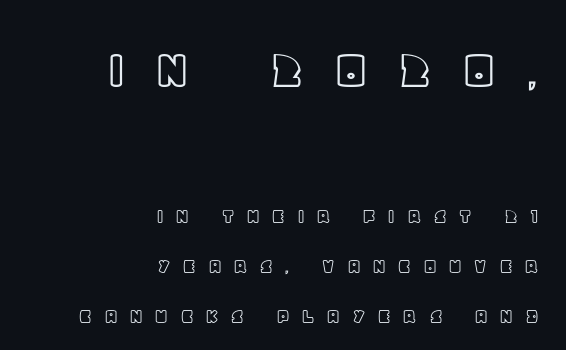
Q: Is the text italic (slanted)? A: No, it is upright.
Q: Is the text underlined? A: No.
Q: How is the paragraph aligned? A: Right-aligned.
Q: Is the spacing between letters normal or unusually wide? A: Unusually wide.
Q: Is the spacing between lines tight, normal or loose? A: Loose.
Q: Which block of text is set in a larger size, the first (top) or the second (bottom)? A: The first (top) one.
Q: Width (condensed, normal, or wide)? A: Normal.
Q: x-height? A: Large.
Q: Monospaced? A: No.
